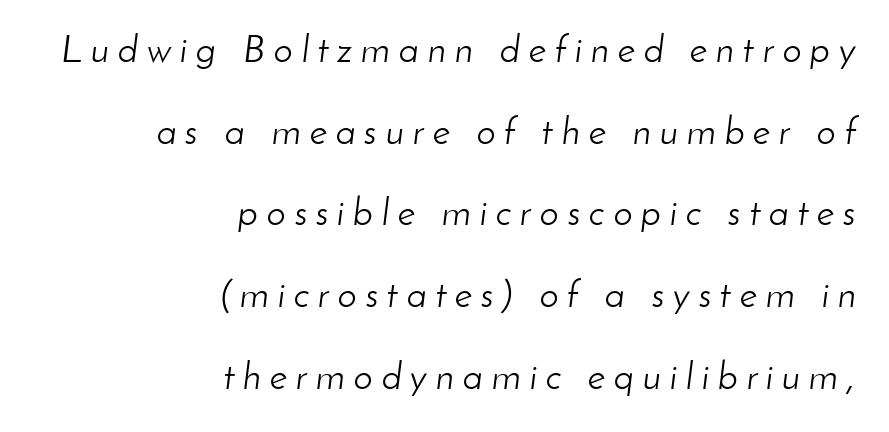
This sample is right-justified, so line beginnings fall wherever the words allow. Looking at the ascenders, they clearly lean. The space beneath each line is pristine and unruled. Compared with typical paragraphs, the rows here are farther apart. This is not heavy type; no bold has been used. Varying glyph widths throughout — classic text-font behaviour.
